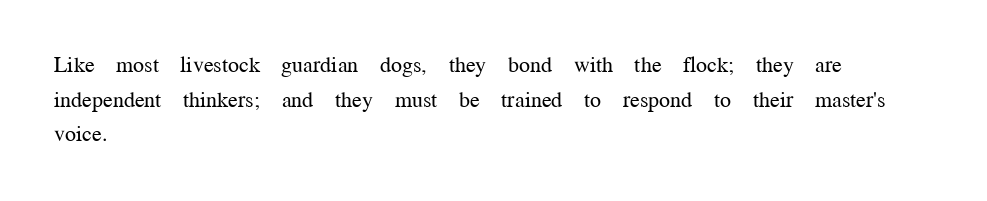
Which margin do the lines hug? The left one — the right edge is uneven. This is roman type, the default non-slanted kind. Summary of vertical rhythm: regular, with standard interline spacing. These glyphs show unthickened strokes, regular width or finer. The rendering keeps characters at their native spacing. The gap between lines stays unmarked.
